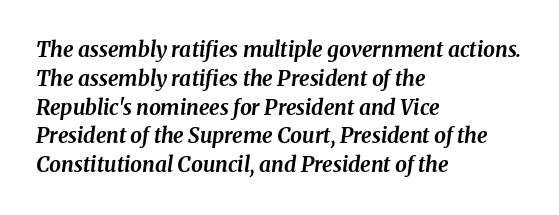
Q: Is the text bold? A: Yes.
Q: Is the text italic (slanted)? A: Yes, it leans right by about 8 degrees.
Q: Is the text underlined? A: No.
Q: How is the paragraph aligned? A: Left-aligned.
Q: Is the spacing between letters normal or unusually wide? A: Normal.
Q: Is the spacing between lines tight, normal or loose? A: Normal.
